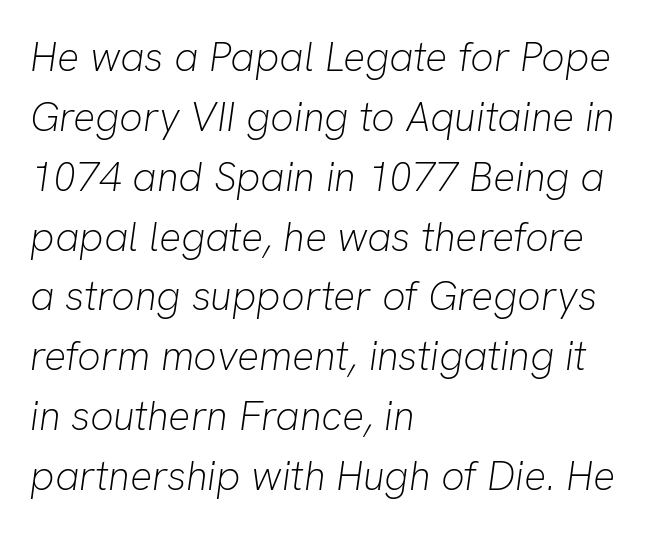
Q: Is the text bold? A: No.
Q: Is the text italic (slanted)? A: Yes, it leans right by about 8 degrees.
Q: Is the text underlined? A: No.
Q: How is the paragraph aligned? A: Left-aligned.
Q: Is the spacing between letters normal or unusually wide? A: Normal.
Q: Is the spacing between lines tight, normal or loose? A: Normal.
Q: Width (condensed, normal, or wide)? A: Normal.
Q: Stroke contrast? A: Low.
Q: x-height? A: Medium.
Q: Monospaced? A: No.
